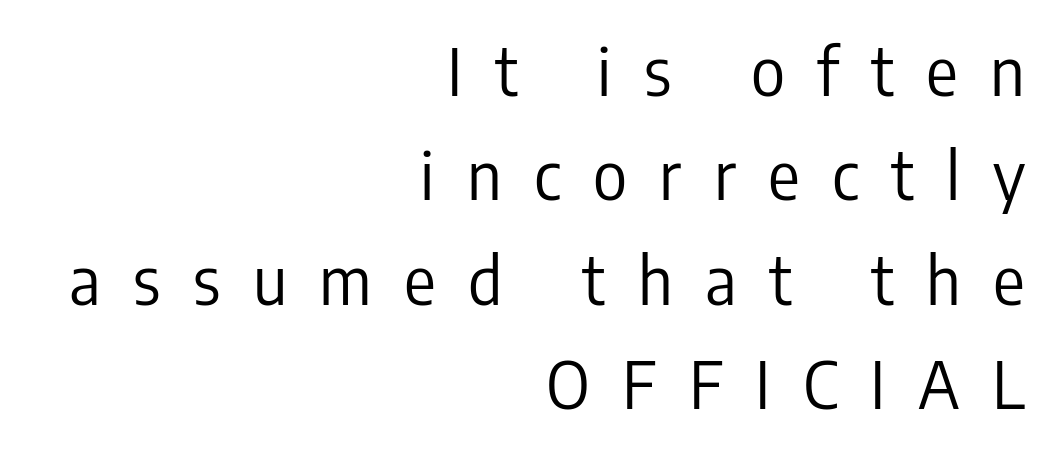
Q: Is the text bold? A: No.
Q: Is the text italic (slanted)? A: No, it is upright.
Q: Is the typeface a serif or a sans-serif typeface? A: Sans-serif.
Q: Is the text underlined? A: No.
Q: How is the paragraph aligned? A: Right-aligned.
Q: Is the spacing between letters normal or unusually wide? A: Unusually wide.
Q: Is the spacing between lines tight, normal or loose? A: Normal.
Q: Width (condensed, normal, or wide)? A: Condensed.
Q: Stroke contrast? A: Low.
Q: x-height? A: Medium.
Q: Monospaced? A: No.
